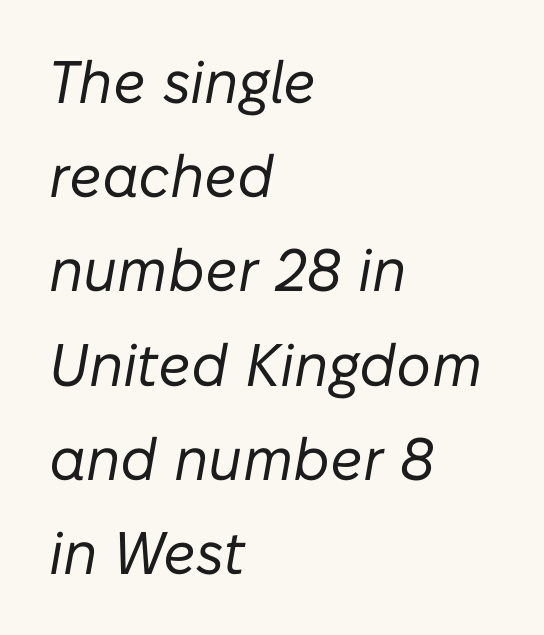
Is the stroke heavy? The answer is a plain regular-or-lighter. The area under the type is left untouched. Short and long lines alike share a common starting point at left. The leading is moderate, giving the passage an even texture. The passage shown is typed in a proportional face where columns would drift.
